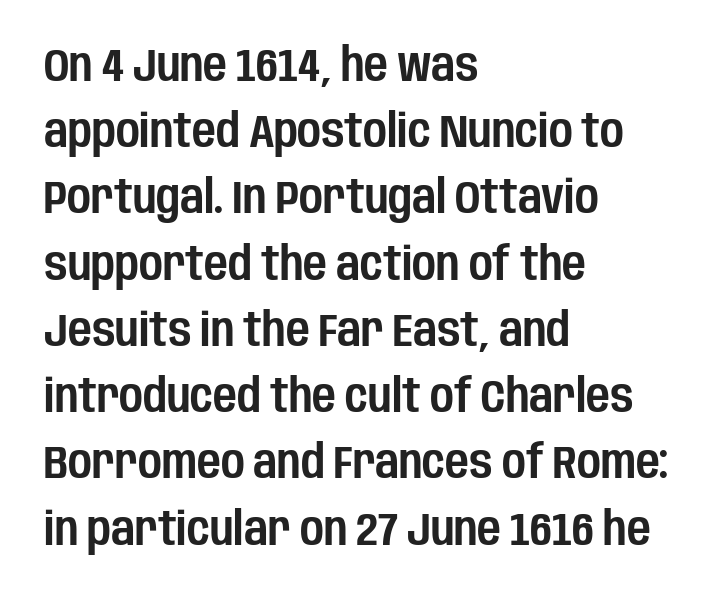
Q: Is the text italic (slanted)? A: No, it is upright.
Q: Is the typeface a serif or a sans-serif typeface? A: Sans-serif.
Q: Is the text underlined? A: No.
Q: How is the paragraph aligned? A: Left-aligned.
Q: Is the spacing between letters normal or unusually wide? A: Normal.
Q: Is the spacing between lines tight, normal or loose? A: Normal.
Q: Width (condensed, normal, or wide)? A: Condensed.
Q: Stroke contrast? A: Low.
Q: x-height? A: Large.
Q: Monospaced? A: No.
